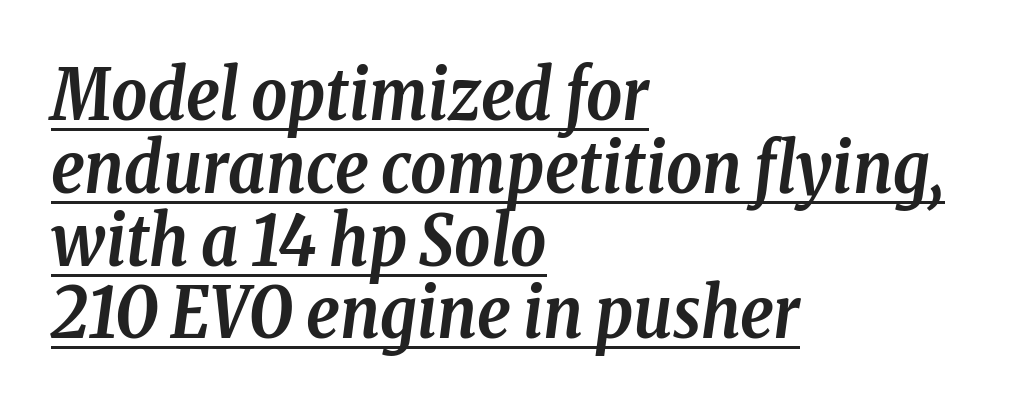
{"serif": "yes", "italic": "yes", "lean": "right", "slant_degrees": 8, "bold": "yes", "weight": "semibold", "width": "condensed", "stroke_contrast": "low", "x_height": "medium", "monospaced": "no", "underline": "yes", "align": "left", "line_spacing": "tight", "line_spacing_ratio": 1.04, "letter_spacing": "normal", "letter_spacing_em": 0.0, "glyph_px": 70}
